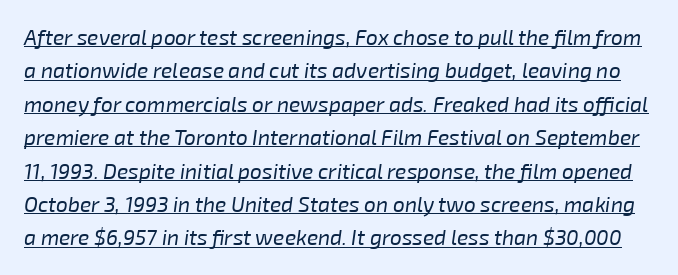
{"italic": "yes", "lean": "right", "slant_degrees": 8, "bold": "no", "underline": "yes", "line_spacing": "normal", "line_spacing_ratio": 1.59, "letter_spacing": "normal", "letter_spacing_em": 0.0, "glyph_px": 21}
